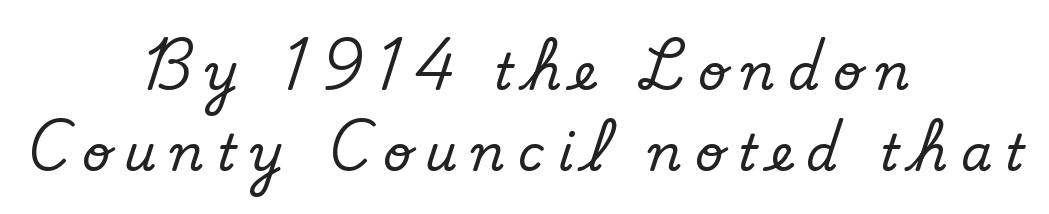
The image shows 50 px regular-weight sans-serif type; set centered, normal line spacing (1.63x), unusually wide letter spacing (+0.27 em), not underlined; low stroke contrast and a small x-height.
